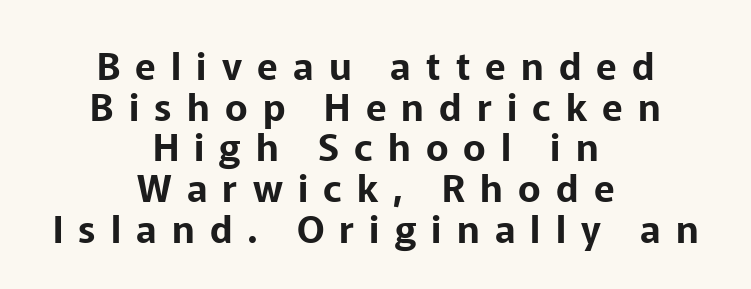
The image shows 38 px sans-serif type, upright; set centered, tight line spacing (1.07x), unusually wide letter spacing (+0.4 em), not underlined; low stroke contrast and a medium x-height.
